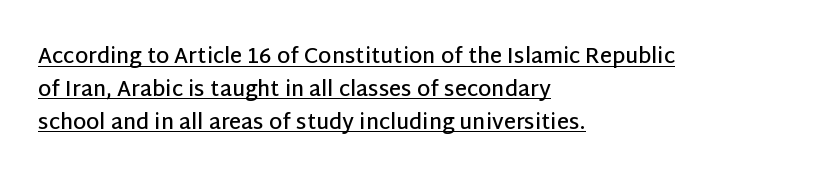
Q: Is the text bold? A: Semi-bold.
Q: Is the text italic (slanted)? A: No, it is upright.
Q: Is the text underlined? A: Yes.
Q: How is the paragraph aligned? A: Left-aligned.
Q: Is the spacing between letters normal or unusually wide? A: Normal.
Q: Is the spacing between lines tight, normal or loose? A: Normal.
